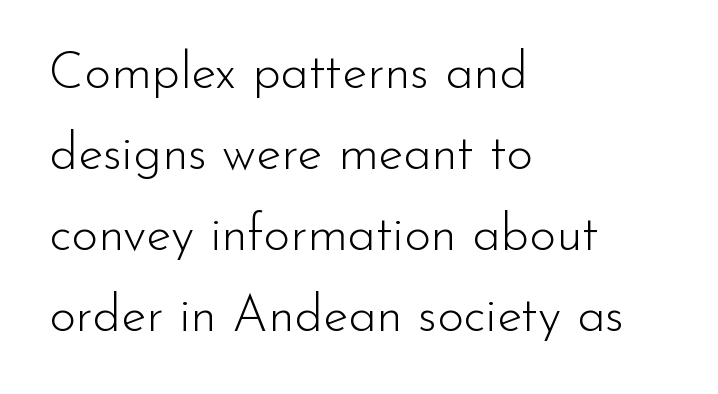
The line-height multiplier appears to be the usual default. Is this a fixed-width face? No — the glyphs have proportional, varying widths. The letterforms sit shoulder to shoulder at normal distance. A light-to-regular cut is what we see here. A bare baseline throughout the passage. The type family on display is of the sans-serif kind.
